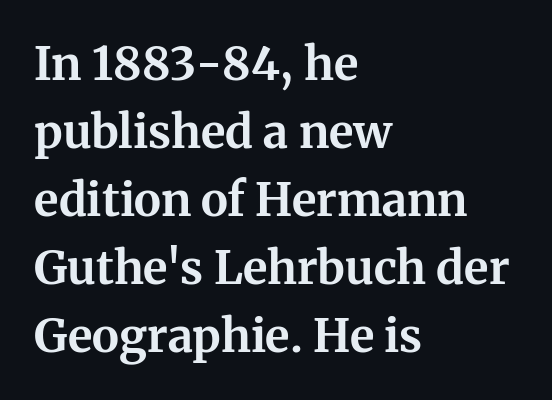
Upright lettering throughout. The glyphs in this specimen are seriffed. How are the letters spaced? Ordinarily, with no added tracking. I'd describe the lettering as bold — thick and assertive. Leading: standard. Think of a printed novel: that variable character pitch is what you see here.
